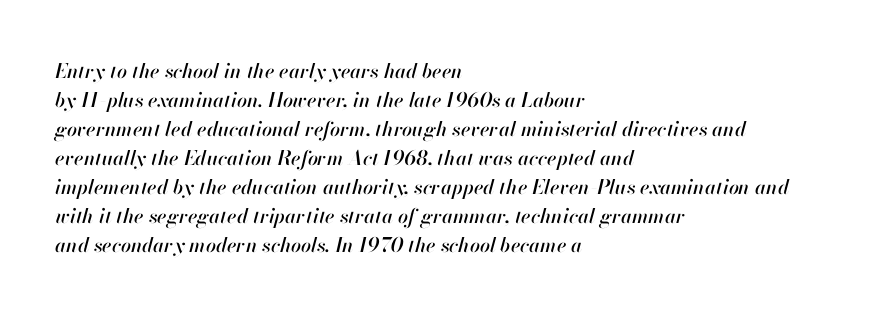
{"italic": "yes", "lean": "right", "slant_degrees": 13, "underline": "no", "align": "left", "line_spacing": "normal", "line_spacing_ratio": 1.45, "letter_spacing": "normal", "letter_spacing_em": 0.0, "glyph_px": 20}
